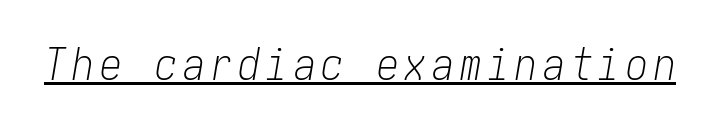
{"italic": "yes", "lean": "right", "slant_degrees": 10, "bold": "no", "weight": "light", "width": "condensed", "stroke_contrast": "low", "x_height": "medium", "underline": "yes", "glyph_px": 44}
